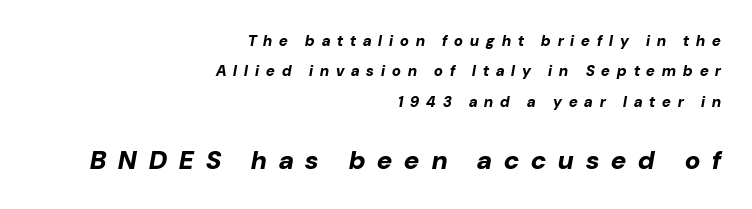
{"italic": "yes", "lean": "right", "slant_degrees": 10, "bold": "yes", "underline": "no", "align": "right", "line_spacing": "loose", "line_spacing_ratio": 2.02, "letter_spacing": "wide", "letter_spacing_em": 0.47, "larger_block": "second", "size_ratio": 1.73, "glyph_px": 26}
